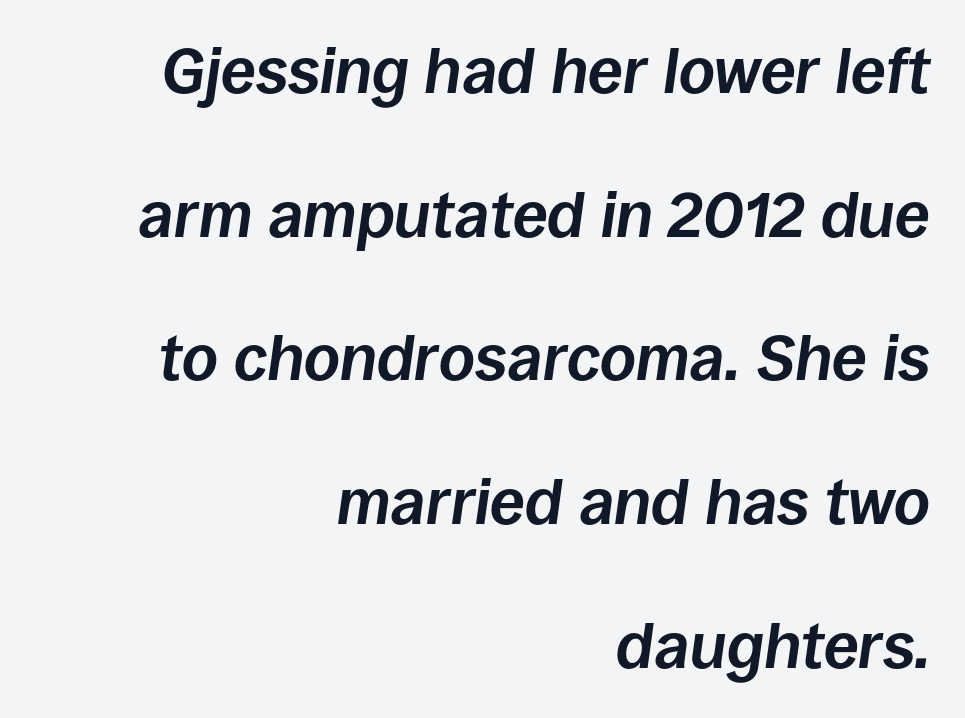
If you drew a ruler down the right edge, every line would touch it. Standard letterfit; no display-style spreading of the glyphs. Rule under the text: the space is simply empty. Weight: bold.
